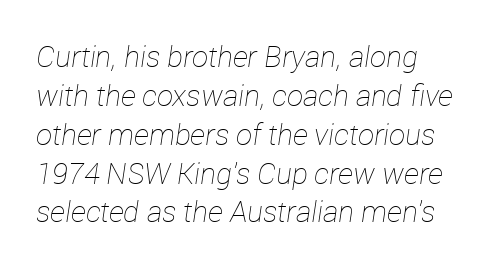
The image shows 29 px thin type, italic (leaning right); set left-aligned, normal line spacing (1.34x), normal letter spacing, not underlined; low stroke contrast and a medium x-height.
